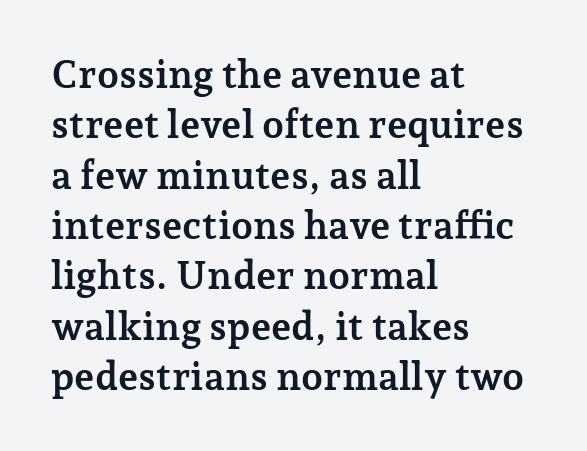
The image shows 39 px semibold serif type, upright; set left-aligned, normal line spacing (1.29x), normal letter spacing, not underlined; low stroke contrast and a medium x-height.
